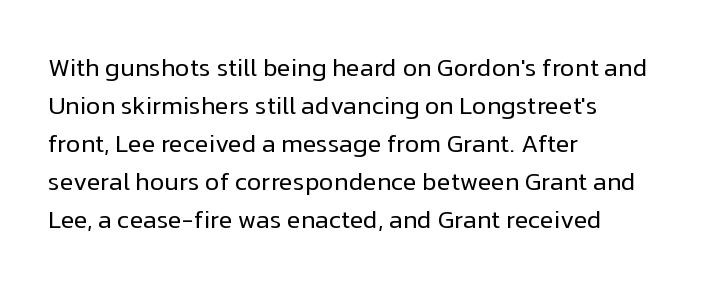
The font's upright variant was chosen for this text. The specimen omits any rule beneath the text block's lines. All the whitespace from short lines collects on the right. Tracking here is standard; glyphs follow each other at the usual distance.
